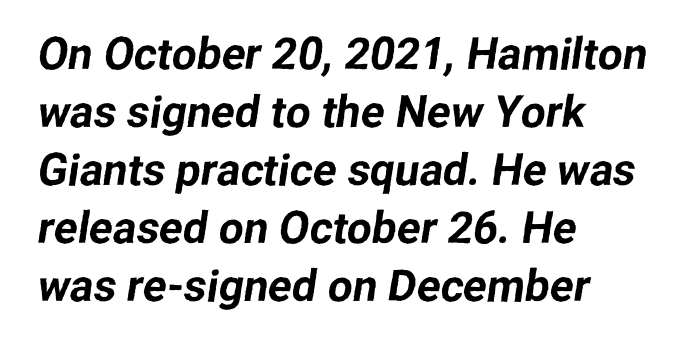
Q: Is the typeface a serif or a sans-serif typeface? A: Sans-serif.
Q: Is the text underlined? A: No.
Q: How is the paragraph aligned? A: Left-aligned.
Q: Is the spacing between letters normal or unusually wide? A: Normal.
Q: Is the spacing between lines tight, normal or loose? A: Normal.
Q: Width (condensed, normal, or wide)? A: Normal.
Q: Stroke contrast? A: Low.
Q: x-height? A: Medium.
Q: Monospaced? A: No.
